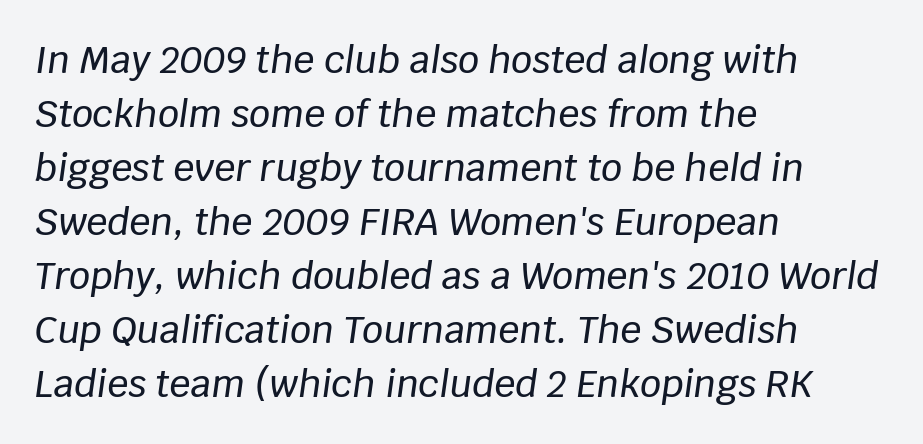
An italicized treatment has been applied to the whole sample. What stands out about the letter spacing? Nothing — it is the standard amount. Here the designer chose a conventional face with non-uniform glyph widths. This sample is left-justified, so line endings fall wherever the words run out.
